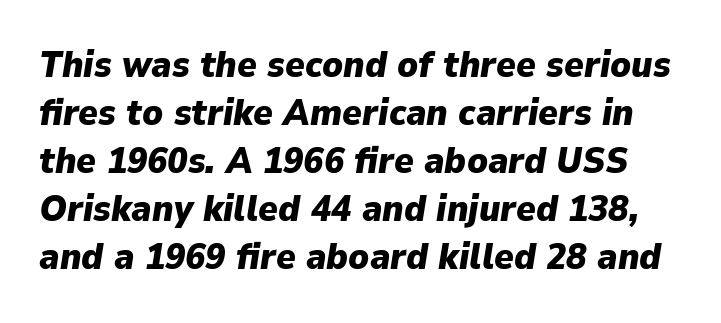
The image shows 37 px heavy type, italic (leaning right); set normal line spacing (1.3x), normal letter spacing, not underlined; low stroke contrast and a medium x-height.
